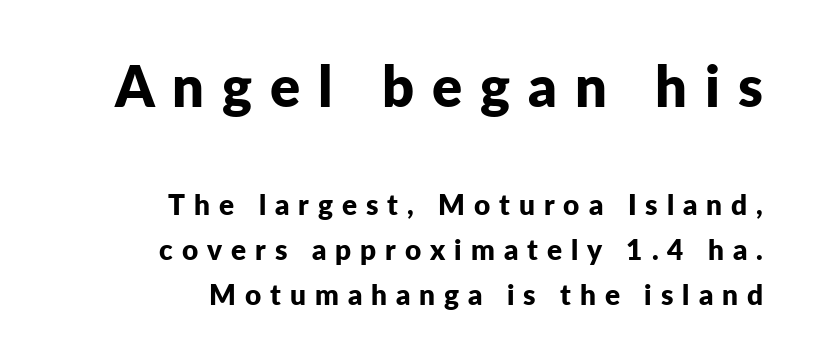
{"serif": "no", "italic": "no", "bold": "yes", "weight": "bold", "width": "normal", "stroke_contrast": "low", "x_height": "medium", "monospaced": "no", "underline": "no", "align": "right", "line_spacing": "normal", "line_spacing_ratio": 1.62, "letter_spacing": "wide", "letter_spacing_em": 0.32, "larger_block": "first", "size_ratio": 2.0, "glyph_px": 56}
